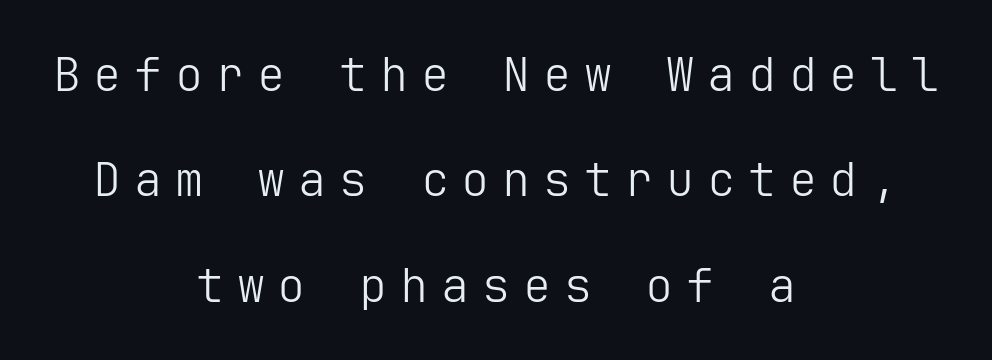
The image shows 47 px light sans-serif type, upright; set centered, loose line spacing (2.24x), unusually wide letter spacing (+0.27 em), not underlined; low stroke contrast and a medium x-height.
